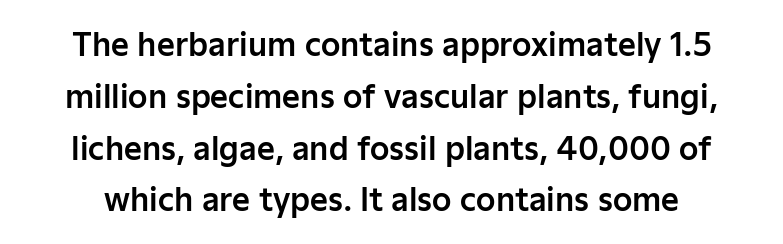
{"serif": "no", "italic": "no", "width": "normal", "stroke_contrast": "low", "x_height": "medium", "monospaced": "no", "underline": "no", "line_spacing": "normal", "line_spacing_ratio": 1.67, "letter_spacing": "normal", "letter_spacing_em": 0.0, "glyph_px": 31}
